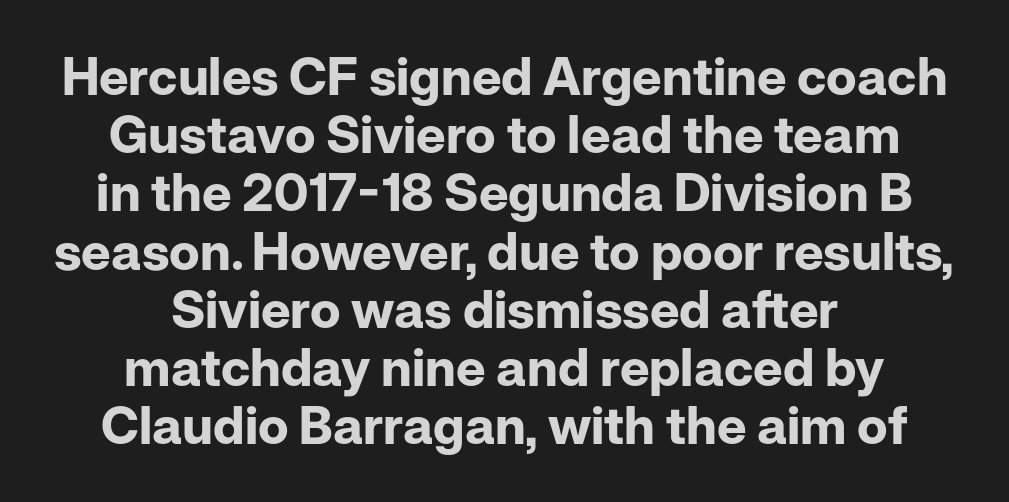
Q: Is the text bold? A: Yes.
Q: Is the text italic (slanted)? A: No, it is upright.
Q: Is the typeface a serif or a sans-serif typeface? A: Sans-serif.
Q: Is the text underlined? A: No.
Q: How is the paragraph aligned? A: Centered.
Q: Is the spacing between letters normal or unusually wide? A: Normal.
Q: Is the spacing between lines tight, normal or loose? A: Tight.
Q: Width (condensed, normal, or wide)? A: Normal.
Q: Stroke contrast? A: Low.
Q: x-height? A: Medium.
Q: Monospaced? A: No.
